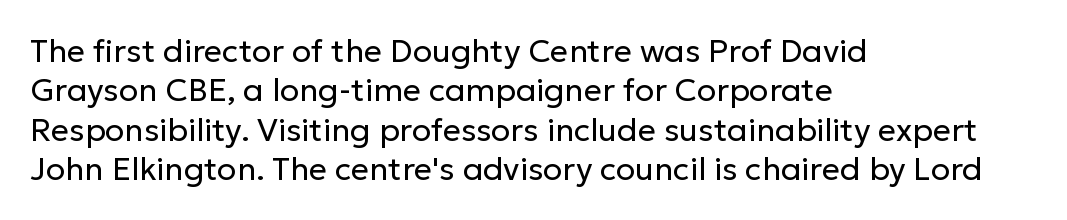
{"serif": "no", "italic": "no", "bold": "no", "weight": "regular", "width": "normal", "stroke_contrast": "low", "x_height": "medium", "monospaced": "no", "underline": "no", "align": "left", "line_spacing_ratio": 1.23, "letter_spacing": "normal", "letter_spacing_em": 0.0, "glyph_px": 32}
